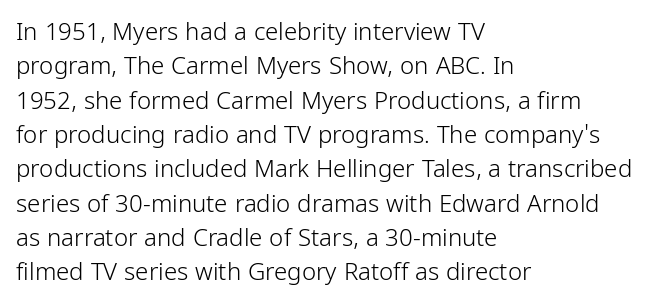
The image shows 24 px text type, upright; set left-aligned, normal line spacing (1.43x), normal letter spacing, not underlined.
